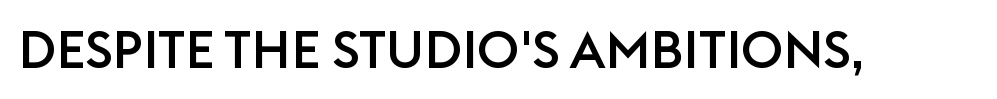
The image shows 52 px sans-serif type, upright; set normal letter spacing, not underlined; low stroke contrast and a large x-height.
